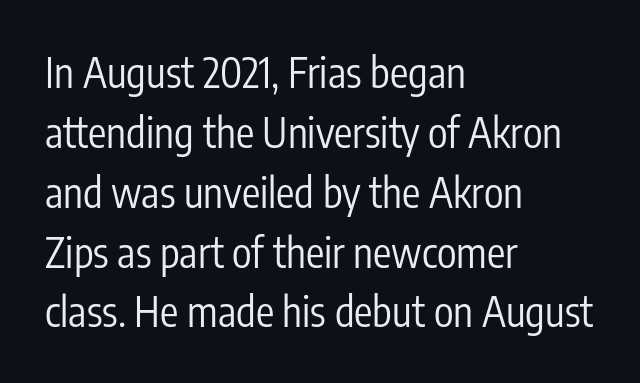
{"serif": "no", "italic": "no", "bold": "no", "weight": "regular", "width": "condensed", "stroke_contrast": "low", "x_height": "medium", "monospaced": "no", "underline": "no", "align": "left", "line_spacing": "normal", "line_spacing_ratio": 1.46, "letter_spacing": "normal", "letter_spacing_em": 0.0, "glyph_px": 41}
